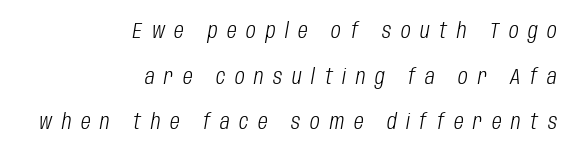
{"italic": "yes", "lean": "right", "slant_degrees": 10, "bold": "no", "underline": "no", "align": "right", "line_spacing": "loose", "line_spacing_ratio": 2.17, "letter_spacing": "wide", "letter_spacing_em": 0.46, "glyph_px": 21}
